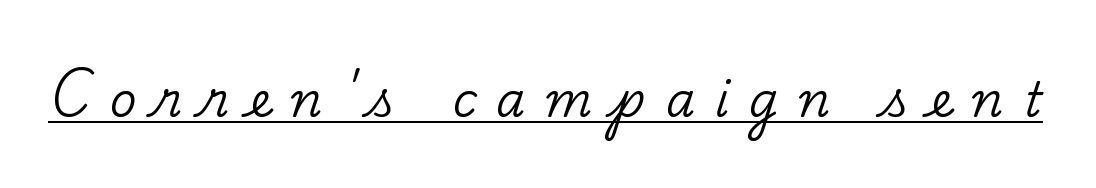
Observe the wide spacing: letters keep a clear distance from each other. A typesetter would call this proportional, since set widths differ per character. Typographically, this falls in the serif category. In designer terms, the underline attribute is active on this setting.
